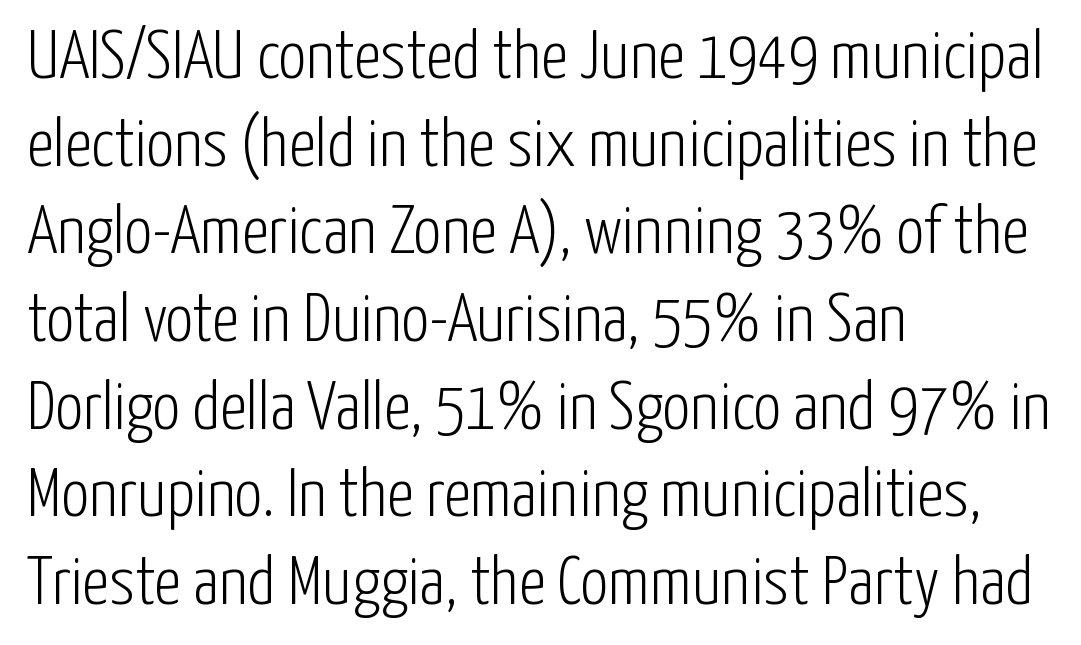
The image shows 69 px light, condensed sans-serif type, upright; set left-aligned, normal line spacing (1.27x), normal letter spacing, not underlined; low stroke contrast and a medium x-height.
